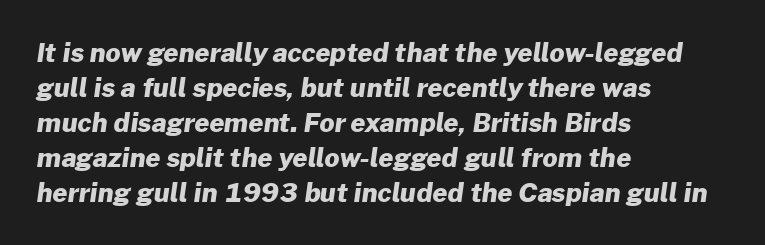
{"bold": "yes", "underline": "no", "align": "left", "line_spacing": "normal", "line_spacing_ratio": 1.35, "letter_spacing": "normal", "letter_spacing_em": 0.0, "glyph_px": 26}
